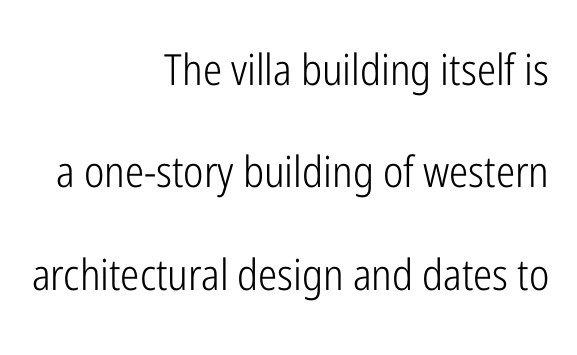
{"serif": "no", "italic": "no", "bold": "no", "weight": "light", "width": "condensed", "stroke_contrast": "low", "x_height": "medium", "monospaced": "no", "underline": "no", "align": "right", "line_spacing": "loose", "line_spacing_ratio": 2.38, "letter_spacing": "normal", "letter_spacing_em": 0.0, "glyph_px": 43}
